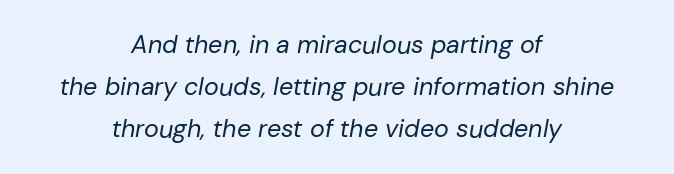
{"italic": "yes", "lean": "right", "slant_degrees": 10, "bold": "no", "underline": "no", "align": "center", "line_spacing": "normal", "line_spacing_ratio": 1.69, "letter_spacing": "normal", "letter_spacing_em": 0.0, "glyph_px": 25}
